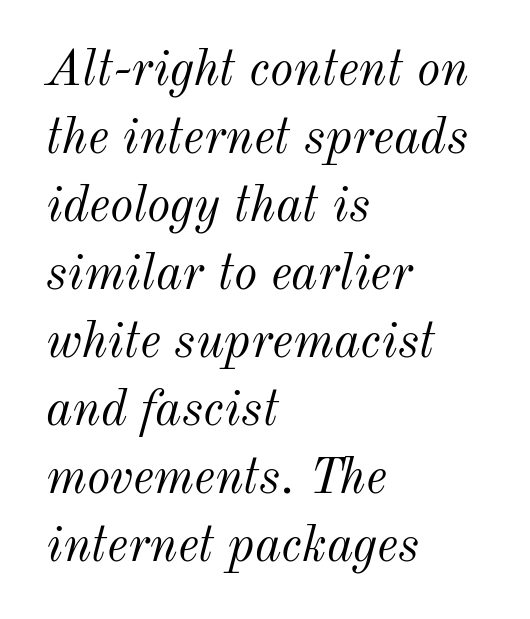
Posture: slanted. The passage shown is not bold in any degree. The text block is weighted toward the left margin, trailing off unevenly rightward. These lines are rendered in a variable-pitch font.
